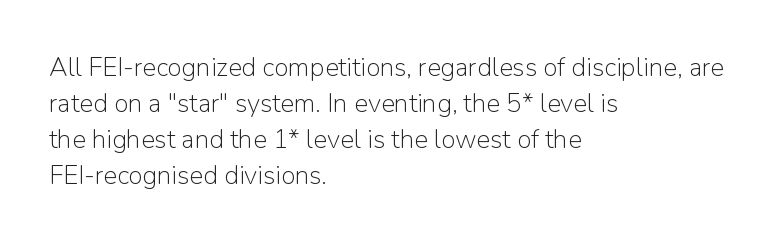
The image shows 26 px text type, upright; set left-aligned, normal line spacing (1.39x), normal letter spacing, not underlined.
